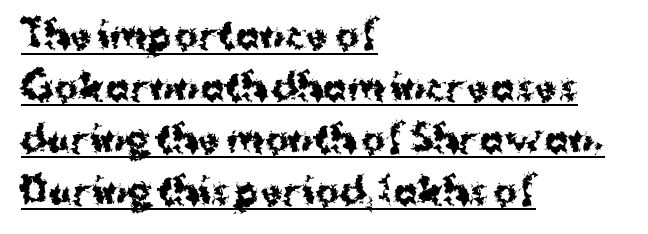
The image shows 36 px bold sans-serif type, upright; set left-aligned, normal line spacing (1.44x), normal letter spacing, underlined; medium stroke contrast and a medium x-height.
